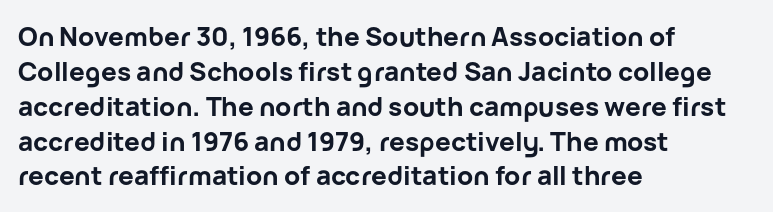
The baseline area is clear. The lines in this sample share a left origin and differ only in where they stop. The type is set solid horizontally, with unmodified tracking. Compared with typical paragraphs, the rows here are spaced about the same. Thick stems and heavy bowls — unmistakably bold. Ascenders rise straight up at ninety degrees.
